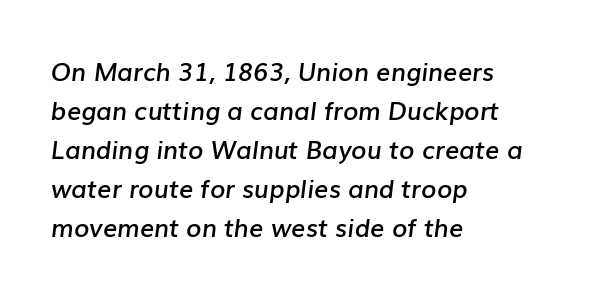
{"italic": "yes", "lean": "right", "slant_degrees": 7, "bold": "semi", "underline": "no", "align": "left", "line_spacing": "normal", "line_spacing_ratio": 1.56, "letter_spacing": "normal", "letter_spacing_em": 0.0, "glyph_px": 25}
